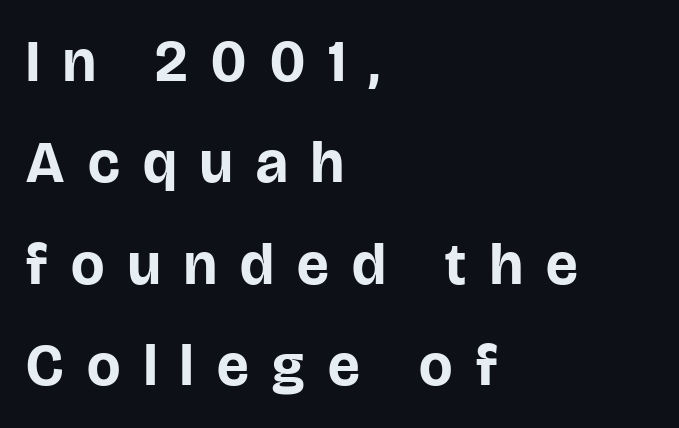
{"serif": "no", "italic": "no", "bold": "yes", "weight": "bold", "width": "normal", "stroke_contrast": "low", "x_height": "large", "monospaced": "no", "underline": "no", "align": "left", "line_spacing_ratio": 1.72, "letter_spacing": "wide", "letter_spacing_em": 0.4, "glyph_px": 59}
